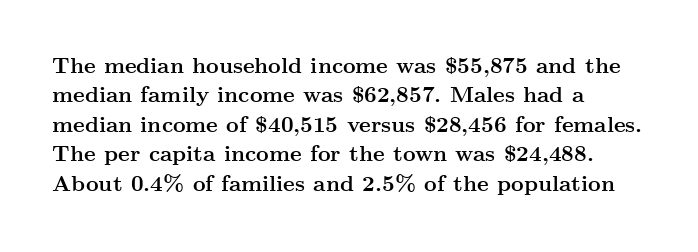
The vertical gap from one line to the next is medium. The rendering uses a bold face; every stroke is thick and dark. When letters stand straight like this, we call the style roman or upright. A typesetter would call this zero additional tracking.
